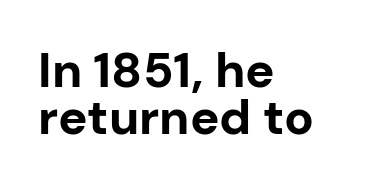
The image shows 49 px bold sans-serif type, upright; set left-aligned, tight line spacing (0.96x), normal letter spacing, not underlined; low stroke contrast and a medium x-height.
